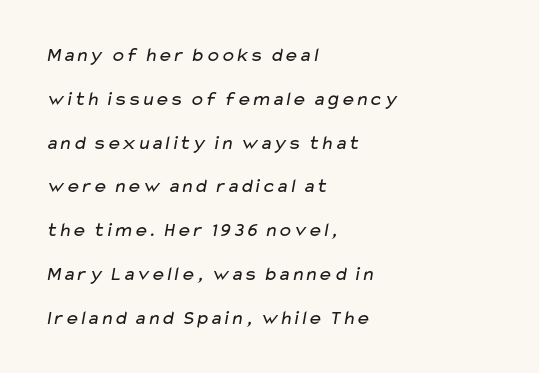
The image shows 20 px text type; set left-aligned, loose line spacing (2.19x), normal letter spacing, not underlined.
